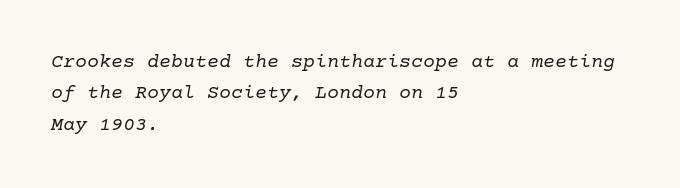
Does the leading feel generous? No, just average. Reading down the block, your eye returns to a fixed left position each line. Underlining? Definitely not there. Standard letterfit; no display-style spreading of the glyphs.
